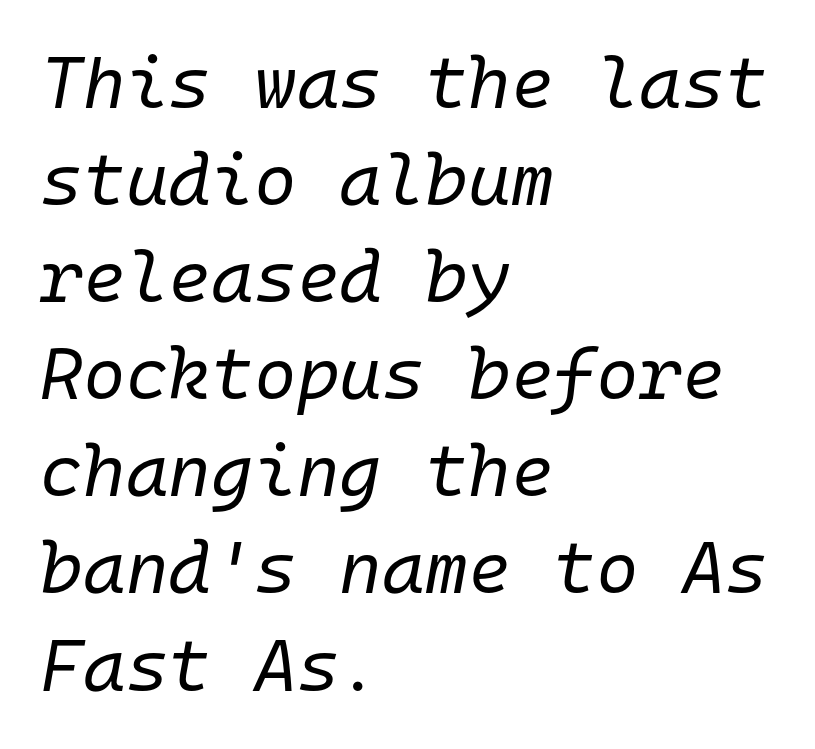
Q: Is the text bold? A: No.
Q: Is the text italic (slanted)? A: Yes, it leans right by about 10 degrees.
Q: Is the text underlined? A: No.
Q: How is the paragraph aligned? A: Left-aligned.
Q: Is the spacing between letters normal or unusually wide? A: Normal.
Q: Is the spacing between lines tight, normal or loose? A: Normal.
Q: Width (condensed, normal, or wide)? A: Normal.
Q: Stroke contrast? A: Low.
Q: x-height? A: Medium.
Q: Monospaced? A: Yes.
